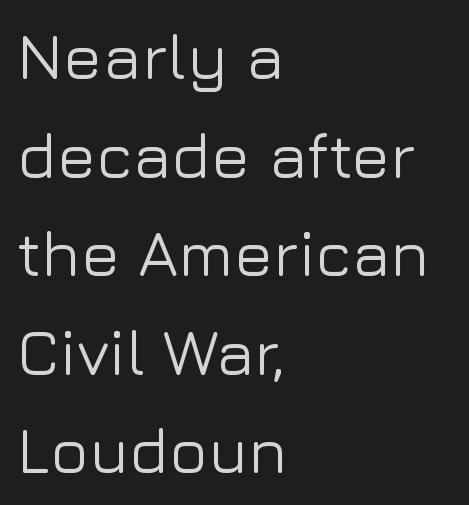
{"serif": "no", "italic": "no", "width": "normal", "stroke_contrast": "low", "x_height": "medium", "monospaced": "no", "underline": "no", "align": "left", "line_spacing": "normal", "line_spacing_ratio": 1.54, "letter_spacing": "normal", "letter_spacing_em": 0.0, "glyph_px": 64}
